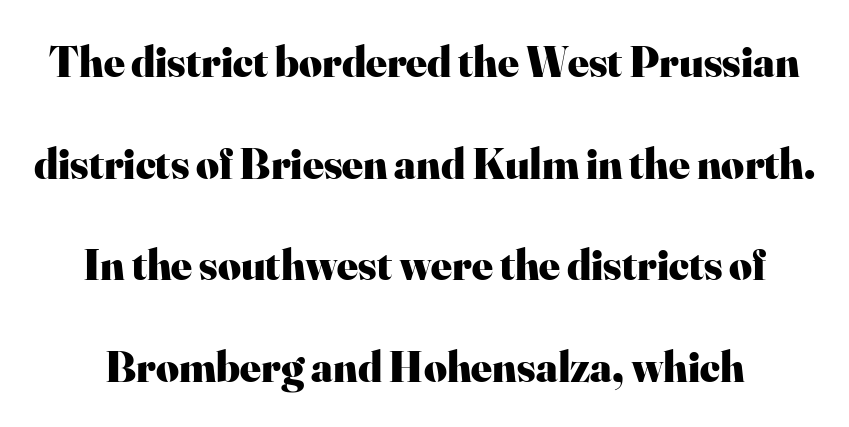
{"serif": "yes", "italic": "no", "bold": "yes", "weight": "heavy", "width": "normal", "stroke_contrast": "high", "x_height": "small", "monospaced": "no", "underline": "no", "line_spacing": "loose", "line_spacing_ratio": 2.31, "letter_spacing": "normal", "letter_spacing_em": 0.0, "glyph_px": 44}
